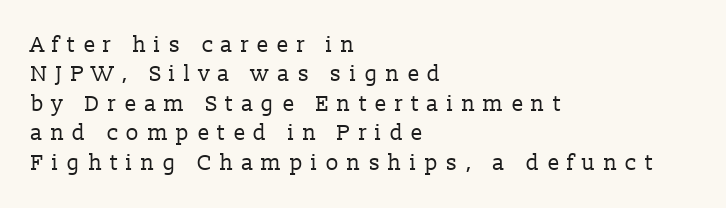
The image shows 22 px text type, upright; set left-aligned, normal line spacing (1.34x), unusually wide letter spacing (+0.36 em), not underlined.
